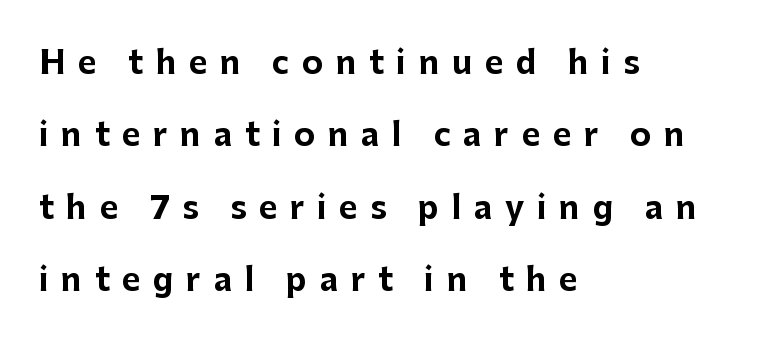
Students, this is bold: see how much ink each stroke carries. Tracking value appears strongly positive — letters spread wide. A sans-serif font was chosen for this passage. Notice the wide empty band between every row — that's loose leading. Does the lettering tilt? It doesn't — this is upright. Beneath every word, the page is bare.
